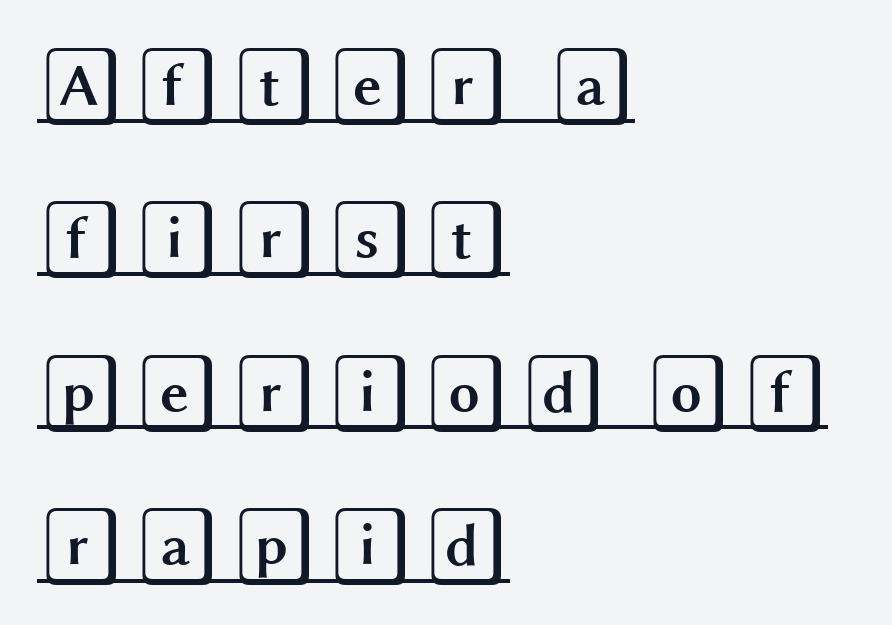
{"italic": "no", "width": "wide", "x_height": "large", "underline": "yes", "align": "left", "line_spacing": "loose", "line_spacing_ratio": 1.94, "glyph_px": 79}
